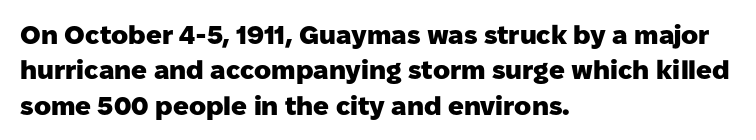
The image shows 26 px bold type, upright; set left-aligned, normal line spacing (1.36x), normal letter spacing, not underlined.
